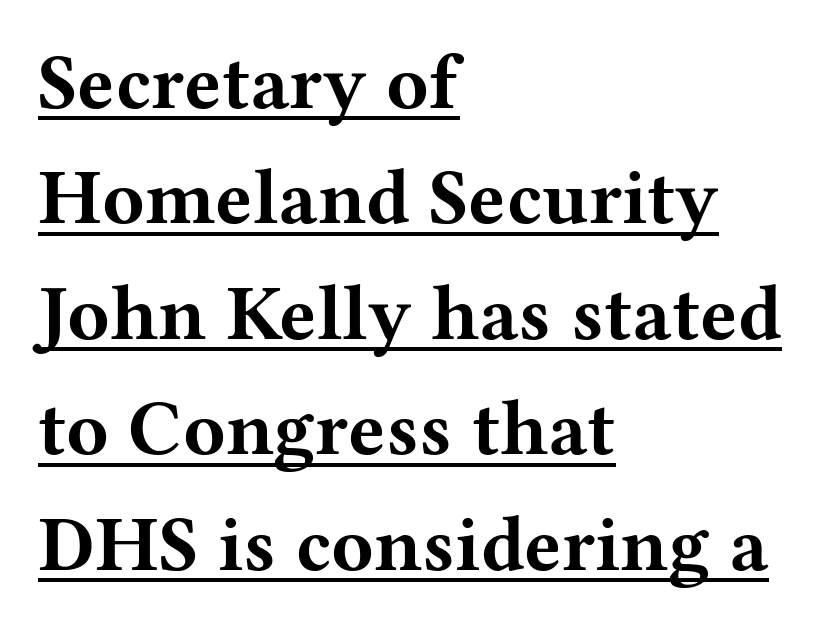
The image shows 78 px bold, wide serif type, upright; set left-aligned, normal line spacing (1.48x), normal letter spacing, underlined; medium stroke contrast and a medium x-height.
